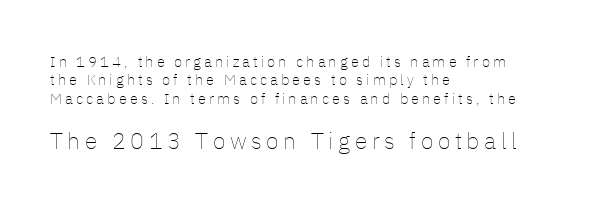
Q: Is the text bold? A: No.
Q: Is the text italic (slanted)? A: No, it is upright.
Q: Is the text underlined? A: No.
Q: How is the paragraph aligned? A: Left-aligned.
Q: Is the spacing between letters normal or unusually wide? A: Unusually wide.
Q: Which block of text is set in a larger size, the first (top) or the second (bottom)? A: The second (bottom) one.
